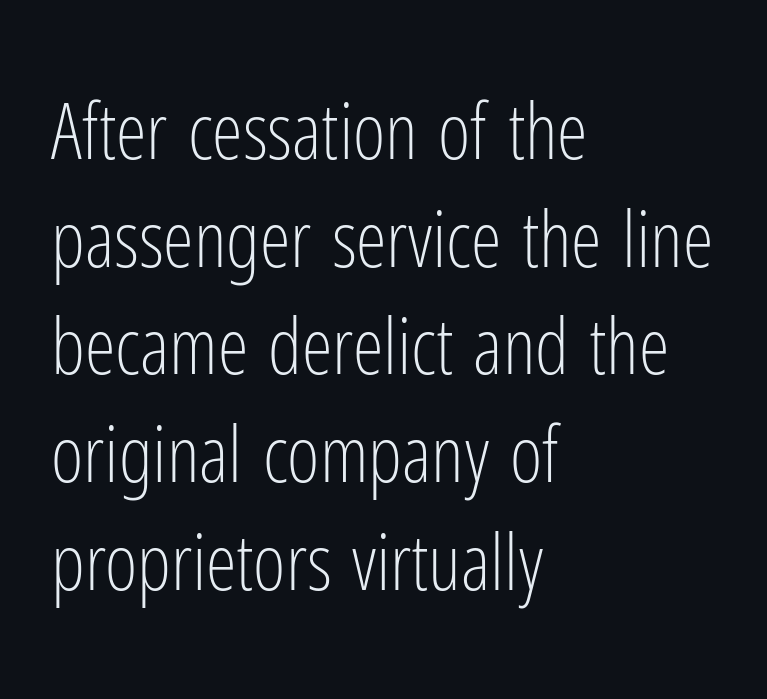
{"serif": "no", "italic": "no", "bold": "no", "weight": "light", "width": "condensed", "stroke_contrast": "low", "x_height": "medium", "monospaced": "no", "underline": "no", "align": "left", "line_spacing": "normal", "line_spacing_ratio": 1.38, "letter_spacing": "normal", "letter_spacing_em": 0.0, "glyph_px": 78}
